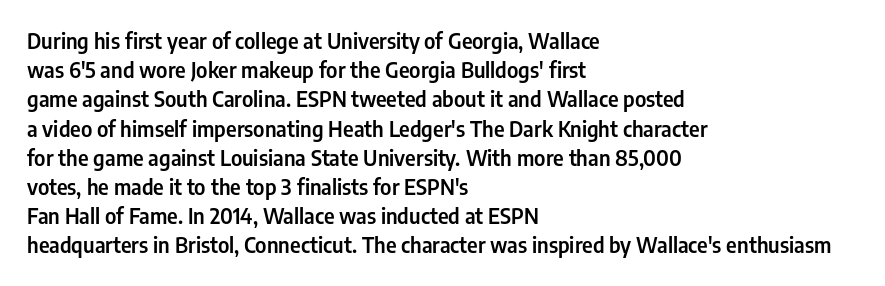
The image shows 21 px text type, upright; set left-aligned, normal line spacing (1.39x), normal letter spacing, not underlined.
